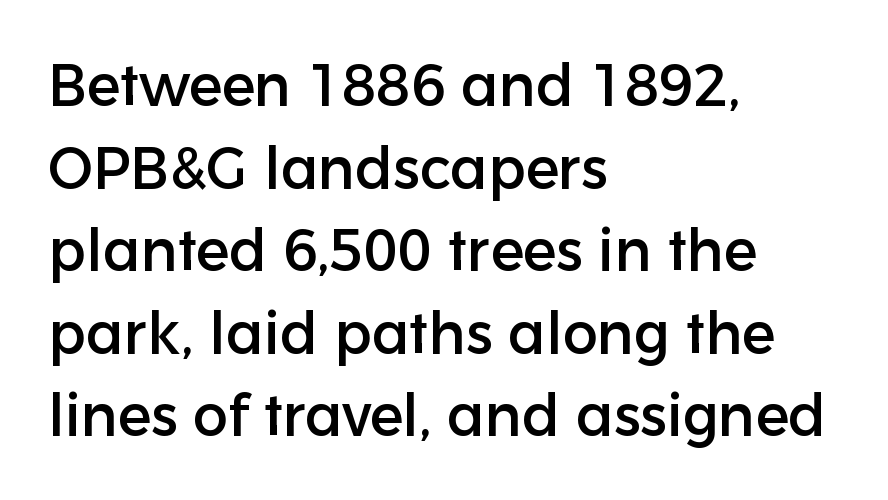
Q: Is the text italic (slanted)? A: No, it is upright.
Q: Is the typeface a serif or a sans-serif typeface? A: Sans-serif.
Q: Is the text underlined? A: No.
Q: How is the paragraph aligned? A: Left-aligned.
Q: Is the spacing between letters normal or unusually wide? A: Normal.
Q: Is the spacing between lines tight, normal or loose? A: Normal.
Q: Width (condensed, normal, or wide)? A: Normal.
Q: Stroke contrast? A: Low.
Q: x-height? A: Medium.
Q: Monospaced? A: No.
